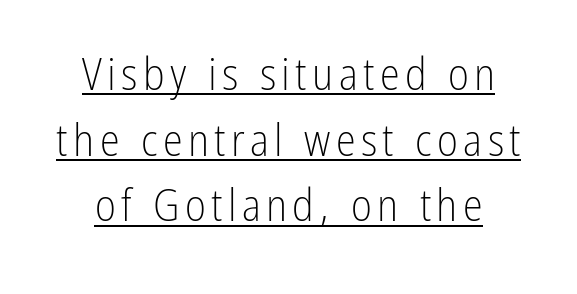
The letters advance in unequal steps, a hallmark of proportional type. Caption: lettering with a line underneath. The lettering stays uniformly vertical, giving the passage a roman look. To sum up the face: it is a sans, with no serifs. Normally led — the rows are evenly, conventionally spaced. Is this a heavy cut? Hardly; it is regular or lighter.
